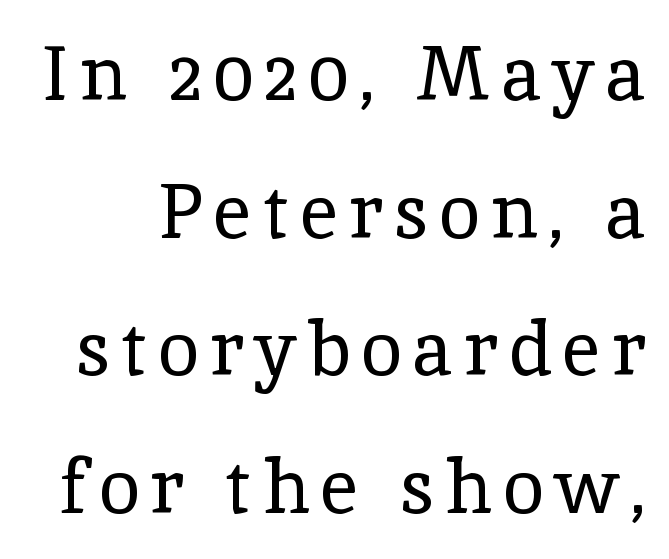
Q: Is the text bold? A: No.
Q: Is the text italic (slanted)? A: No, it is upright.
Q: Is the typeface a serif or a sans-serif typeface? A: Serif.
Q: Is the text underlined? A: No.
Q: Width (condensed, normal, or wide)? A: Normal.
Q: x-height? A: Medium.
Q: Monospaced? A: No.
